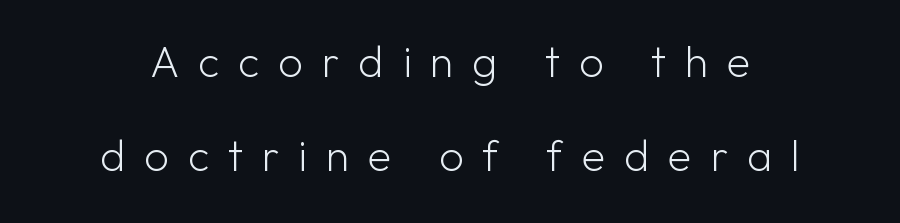
If you drew a line through each stem, it would be perfectly vertical. This reads as an unemphasized weight, regular at the heaviest. This sample has the flowing, uneven cadence of proportional lettering. This block would shrink considerably if given ordinary leading; it's expanded now.
